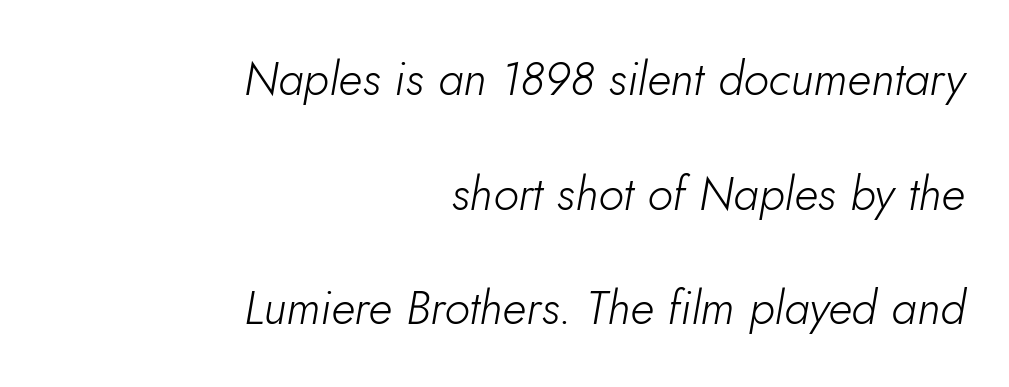
The image shows 47 px light type, italic (leaning right); set right-aligned, loose line spacing (2.44x), normal letter spacing, not underlined; low stroke contrast and a small x-height.
